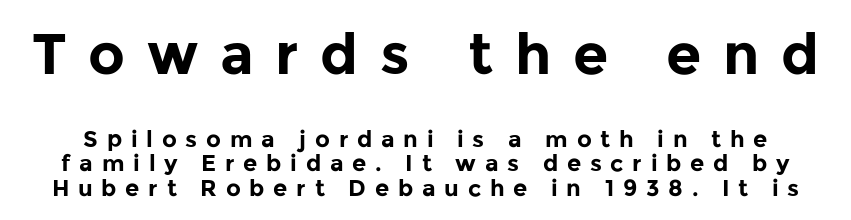
The image shows 57 px bold sans-serif type, upright; set tight line spacing (1.06x), unusually wide letter spacing (+0.38 em), not underlined; the first (top) block is 2.48x larger; low stroke contrast and a medium x-height.
